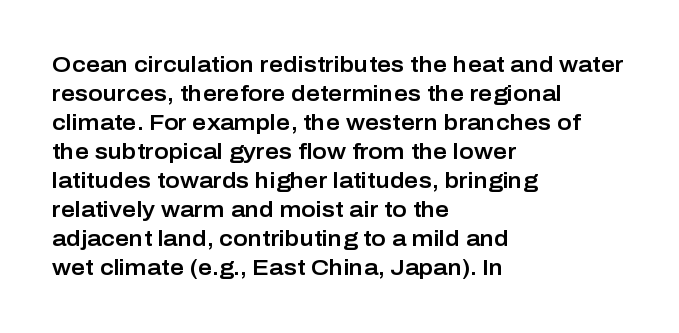
{"italic": "no", "underline": "no", "align": "left", "line_spacing": "normal", "line_spacing_ratio": 1.32, "letter_spacing": "normal", "letter_spacing_em": 0.0, "glyph_px": 22}
